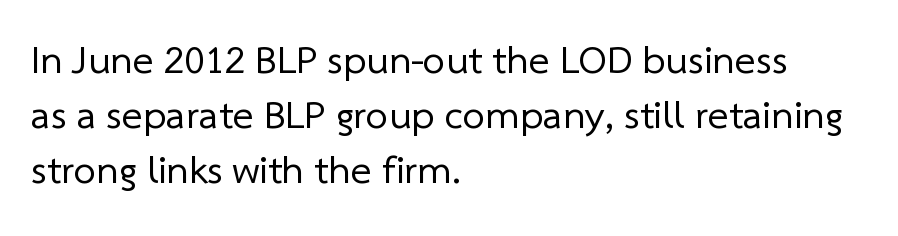
Caption: standard tracking, unaltered. Clear beneath every line of the passage. The ragged edge is on the right, which tells us the setting is flush left. Evenly set lines give the paragraph a standard silhouette. Is the type heavy? It reads as light-to-regular instead. This sample has the flowing, uneven cadence of proportional lettering.
